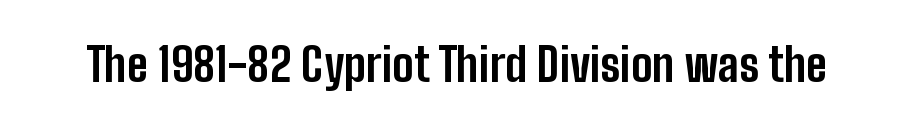
{"serif": "no", "italic": "no", "bold": "yes", "weight": "bold", "width": "condensed", "stroke_contrast": "low", "x_height": "medium", "monospaced": "no", "underline": "no", "letter_spacing": "normal", "letter_spacing_em": 0.0, "glyph_px": 46}
